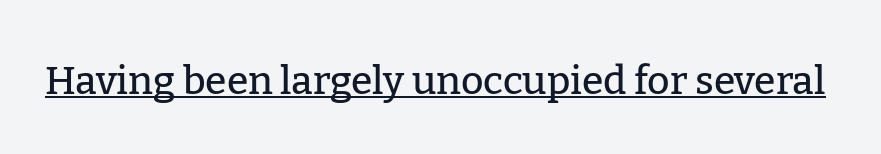
{"serif": "yes", "italic": "no", "width": "normal", "stroke_contrast": "low", "x_height": "medium", "monospaced": "no", "underline": "yes", "letter_spacing": "normal", "letter_spacing_em": 0.0, "glyph_px": 39}
